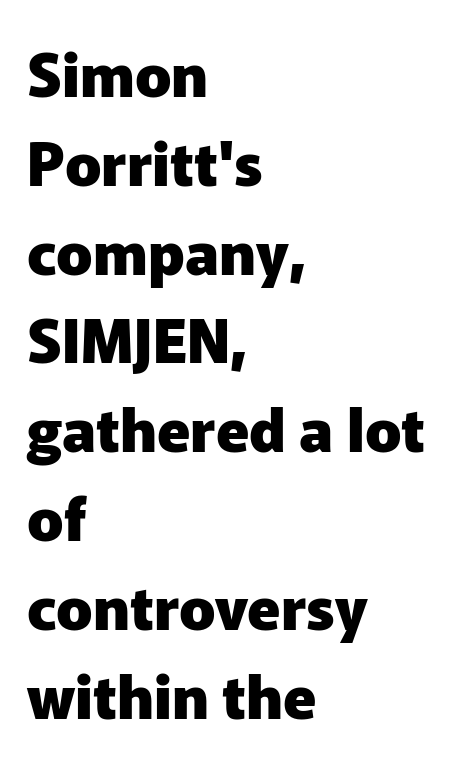
Q: Is the text bold? A: Yes.
Q: Is the text italic (slanted)? A: No, it is upright.
Q: Is the typeface a serif or a sans-serif typeface? A: Sans-serif.
Q: Is the text underlined? A: No.
Q: How is the paragraph aligned? A: Left-aligned.
Q: Is the spacing between letters normal or unusually wide? A: Normal.
Q: Is the spacing between lines tight, normal or loose? A: Normal.
Q: Width (condensed, normal, or wide)? A: Normal.
Q: Stroke contrast? A: Low.
Q: x-height? A: Medium.
Q: Monospaced? A: No.
